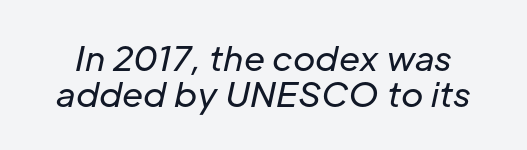
The gaps between neighbouring characters are ordinary and unremarkable. The typography opts for an oblique posture over an upright one. Think standard paragraph weight, or any step lighter than that. You could not count columns in this text — the font is proportionally spaced.
